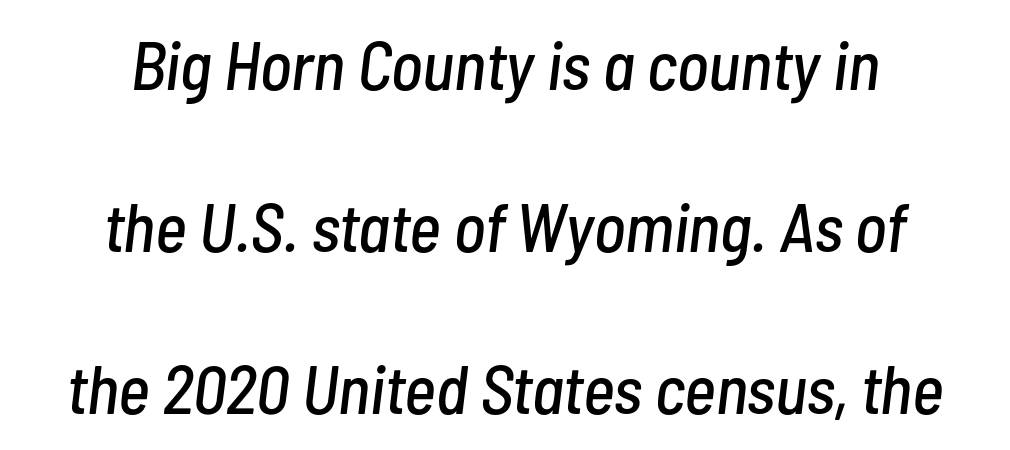
Q: Is the text italic (slanted)? A: Yes, it leans right by about 7 degrees.
Q: Is the text underlined? A: No.
Q: How is the paragraph aligned? A: Centered.
Q: Is the spacing between letters normal or unusually wide? A: Normal.
Q: Is the spacing between lines tight, normal or loose? A: Loose.
Q: Width (condensed, normal, or wide)? A: Condensed.
Q: Stroke contrast? A: Low.
Q: x-height? A: Medium.
Q: Monospaced? A: No.
